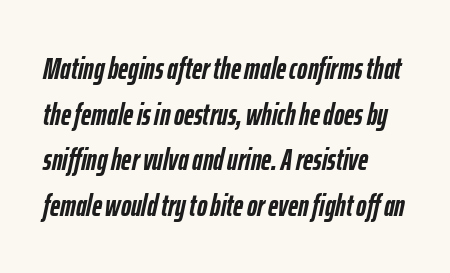
Q: Is the text bold? A: Yes.
Q: Is the text italic (slanted)? A: Yes, it leans right by about 12 degrees.
Q: Is the text underlined? A: No.
Q: How is the paragraph aligned? A: Left-aligned.
Q: Is the spacing between letters normal or unusually wide? A: Normal.
Q: Is the spacing between lines tight, normal or loose? A: Normal.
Q: Width (condensed, normal, or wide)? A: Condensed.
Q: Stroke contrast? A: Low.
Q: x-height? A: Medium.
Q: Monospaced? A: No.
